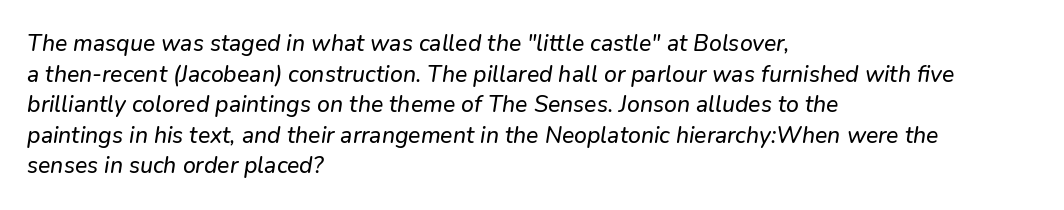
{"underline": "no", "align": "left", "line_spacing": "normal", "line_spacing_ratio": 1.33, "letter_spacing": "normal", "letter_spacing_em": 0.0, "glyph_px": 23}
